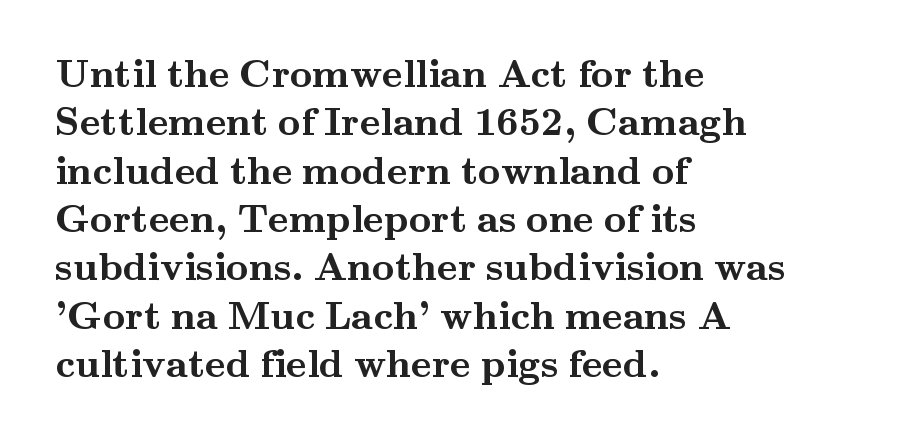
{"serif": "yes", "italic": "no", "bold": "yes", "weight": "semibold", "width": "wide", "stroke_contrast": "medium", "x_height": "small", "monospaced": "no", "underline": "no", "align": "left", "line_spacing_ratio": 1.24, "letter_spacing": "normal", "letter_spacing_em": 0.0, "glyph_px": 39}
